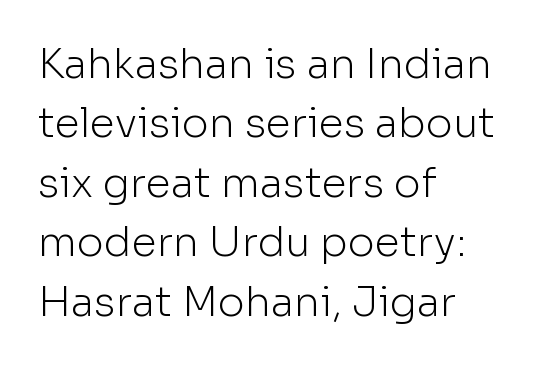
{"serif": "no", "italic": "no", "bold": "no", "weight": "light", "width": "normal", "stroke_contrast": "low", "x_height": "medium", "monospaced": "no", "underline": "no", "align": "left", "line_spacing": "normal", "line_spacing_ratio": 1.45, "letter_spacing": "normal", "letter_spacing_em": 0.0, "glyph_px": 41}
